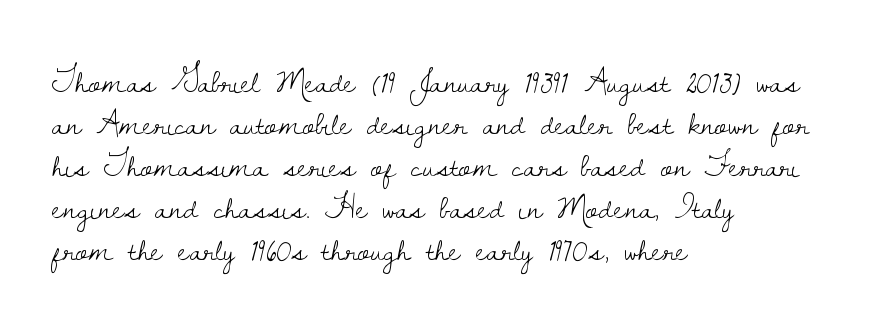
Q: Is the text bold? A: No.
Q: Is the text italic (slanted)? A: Yes.
Q: Is the typeface a serif or a sans-serif typeface? A: Serif.
Q: Is the text underlined? A: No.
Q: How is the paragraph aligned? A: Left-aligned.
Q: Is the spacing between letters normal or unusually wide? A: Normal.
Q: Width (condensed, normal, or wide)? A: Normal.
Q: Stroke contrast? A: Low.
Q: x-height? A: Small.
Q: Monospaced? A: No.
